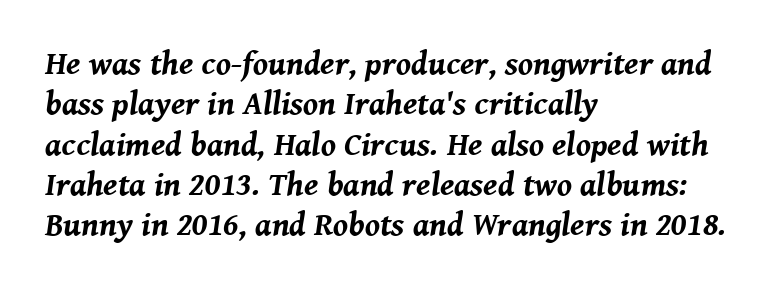
Designer's note — italics engaged. The gaps between neighbouring characters are ordinary and unremarkable. Does the weight exceed regular? Yes, all the way to bold. The face used here is proportionally spaced, like ordinary book or web type. The gap between lines stays unmarked. If you drew a ruler down the left edge, every line would touch it.
